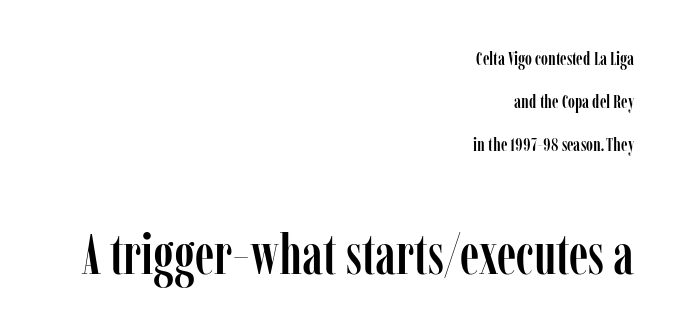
Q: Is the text italic (slanted)? A: No, it is upright.
Q: Is the typeface a serif or a sans-serif typeface? A: Serif.
Q: Is the text underlined? A: No.
Q: How is the paragraph aligned? A: Right-aligned.
Q: Is the spacing between letters normal or unusually wide? A: Normal.
Q: Is the spacing between lines tight, normal or loose? A: Loose.
Q: Which block of text is set in a larger size, the first (top) or the second (bottom)? A: The second (bottom) one.
Q: Width (condensed, normal, or wide)? A: Condensed.
Q: Stroke contrast? A: Low.
Q: x-height? A: Medium.
Q: Monospaced? A: No.
